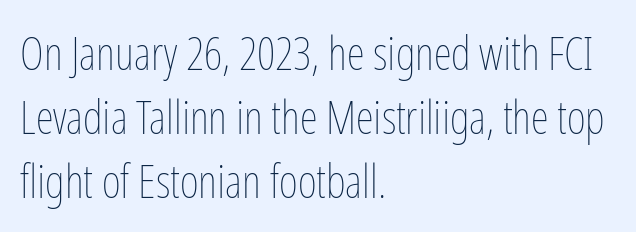
The image shows 46 px thin, condensed type, upright; set left-aligned, normal line spacing (1.39x), normal letter spacing, not underlined; low stroke contrast and a medium x-height.
